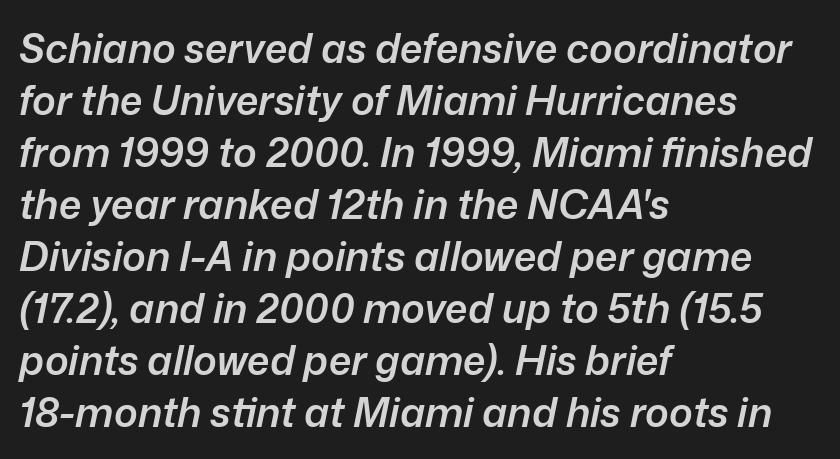
{"italic": "yes", "lean": "right", "slant_degrees": 12, "bold": "semi", "weight": "semibold", "width": "normal", "stroke_contrast": "low", "x_height": "medium", "monospaced": "no", "underline": "no", "align": "left", "line_spacing": "normal", "line_spacing_ratio": 1.3, "letter_spacing": "normal", "letter_spacing_em": 0.0, "glyph_px": 40}
